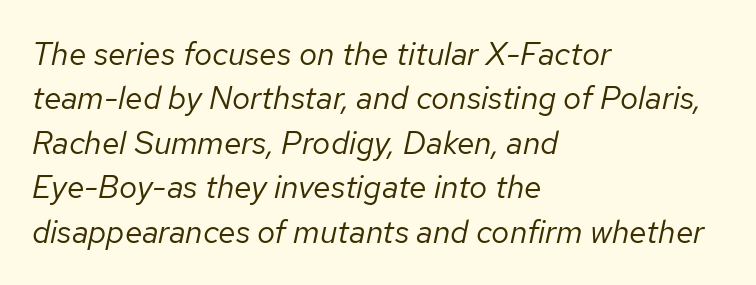
The foot of each line stays bare and open. Inter-character spacing is left at the font's built-in metrics. Here the designer chose a conventional face with non-uniform glyph widths. Is the stroke heavy? The answer is a plain regular-or-lighter.
